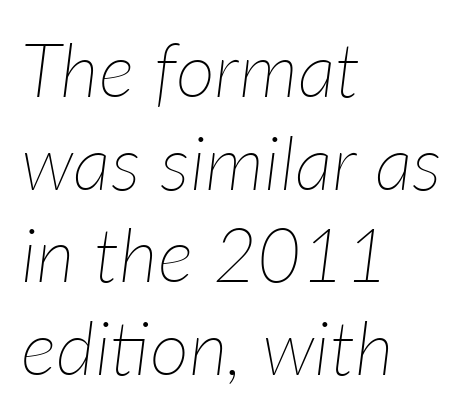
{"italic": "yes", "lean": "right", "slant_degrees": 7, "bold": "no", "weight": "thin", "width": "normal", "stroke_contrast": "low", "x_height": "medium", "monospaced": "no", "underline": "no", "align": "left", "line_spacing_ratio": 1.22, "letter_spacing": "normal", "letter_spacing_em": 0.0, "glyph_px": 76}
